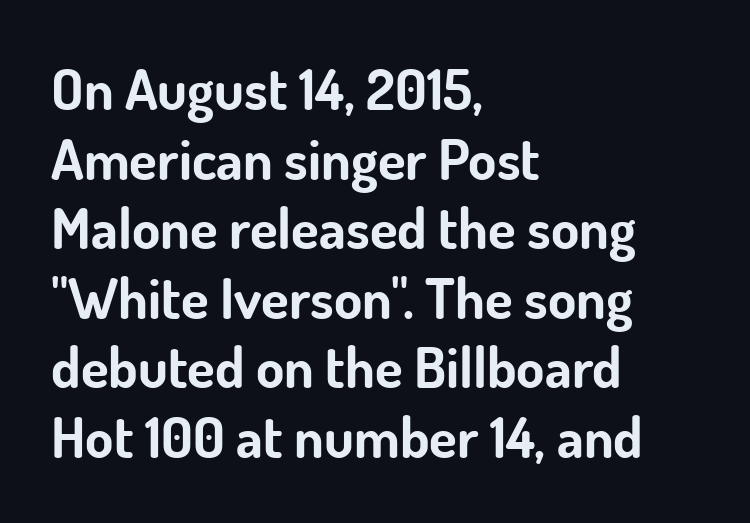
Default kerning and tracking; the words read as compact shapes. What weight is shown? A full bold with thick strokes. Caption: multi-line text, flush left, ragged right. These lines are rendered in a variable-pitch font.
